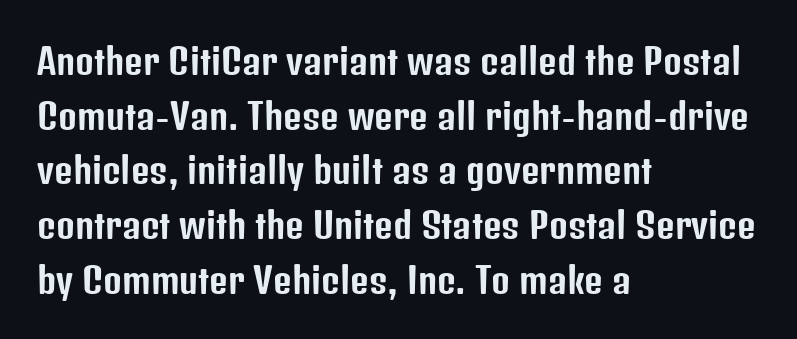
The image shows 36 px condensed sans-serif type, upright; set left-aligned, normal line spacing (1.52x), normal letter spacing, not underlined; low stroke contrast and a medium x-height.
